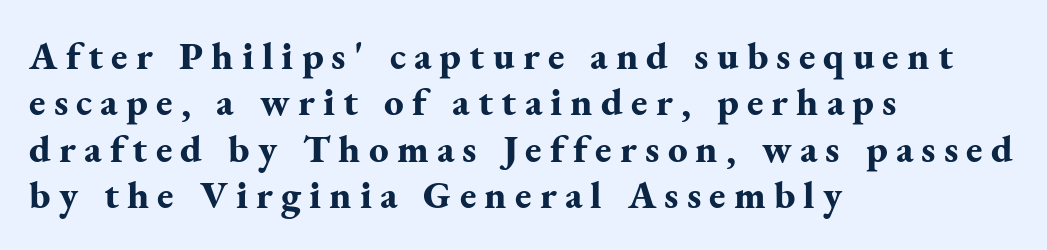
Every row of glyphs begins at an identical x-position on the left. Italic: no, the glyphs are upright roman. These lines are rendered in a variable-pitch font. Does the type have serifs? Yes, each stem ends in a small foot. Type without underlining. This is heavy type, rendered in bold.
